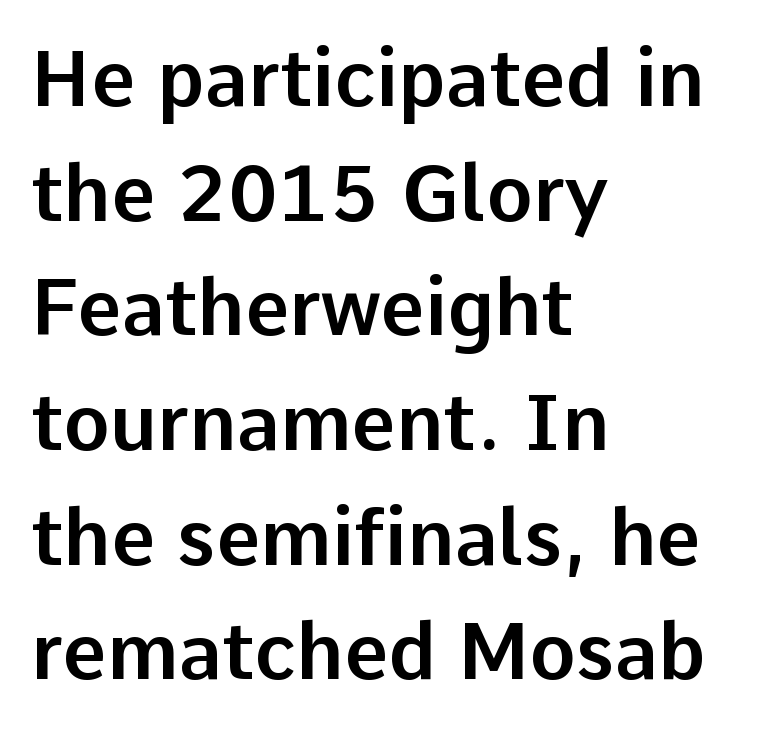
The image shows 78 px sans-serif type, upright; set left-aligned, normal line spacing (1.47x), normal letter spacing, not underlined; low stroke contrast and a medium x-height.
